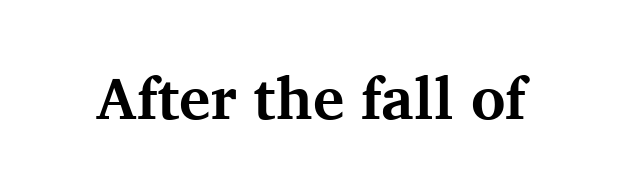
I'd describe the lettering as bold — thick and assertive. Letter spacing: default. Is there any slant? The stems are plumb. Proportional: the letters do not fall into vertical columns.
